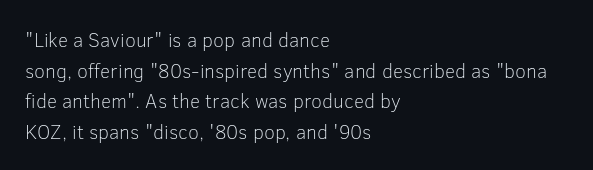
Q: Is the text bold? A: No.
Q: Is the text italic (slanted)? A: No, it is upright.
Q: Is the text underlined? A: No.
Q: How is the paragraph aligned? A: Left-aligned.
Q: Is the spacing between letters normal or unusually wide? A: Normal.
Q: Is the spacing between lines tight, normal or loose? A: Normal.
